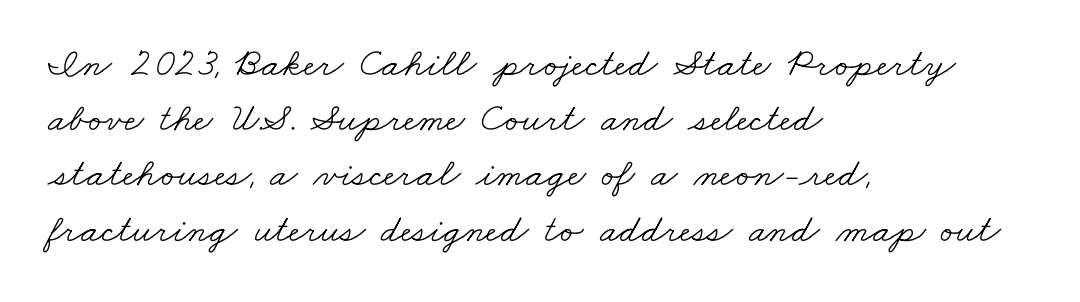
Normally led — the rows are evenly, conventionally spaced. Check under the words: just untouched page. The typeface chosen for these lines features serifs. Alignment: flush left. Varying glyph widths throughout — classic text-font behaviour.
